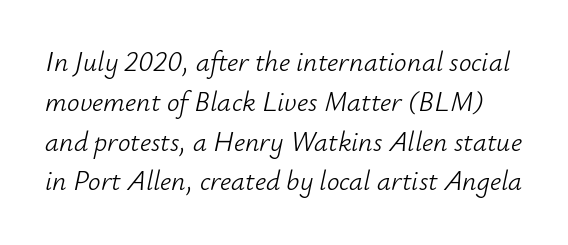
Q: Is the text bold? A: No.
Q: Is the text italic (slanted)? A: Yes, it leans right by about 12 degrees.
Q: Is the text underlined? A: No.
Q: Is the spacing between letters normal or unusually wide? A: Normal.
Q: Is the spacing between lines tight, normal or loose? A: Normal.
Q: Width (condensed, normal, or wide)? A: Normal.
Q: Stroke contrast? A: Low.
Q: x-height? A: Small.
Q: Monospaced? A: No.
